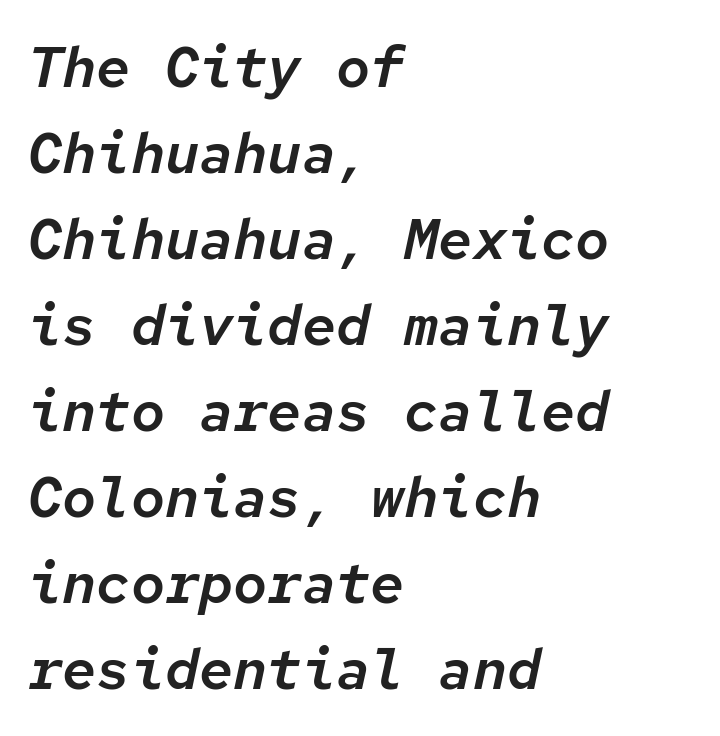
The image shows 57 px text type, italic (leaning right), monospaced; set left-aligned, normal line spacing (1.51x), normal letter spacing, not underlined; low stroke contrast and a medium x-height.
